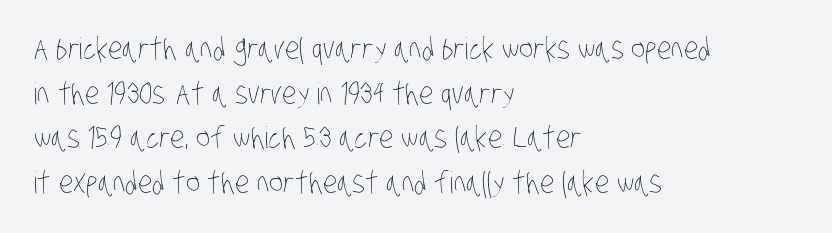
The image shows 30 px thin, condensed type; set left-aligned, normal line spacing (1.49x), normal letter spacing, not underlined; low stroke contrast and a large x-height.
